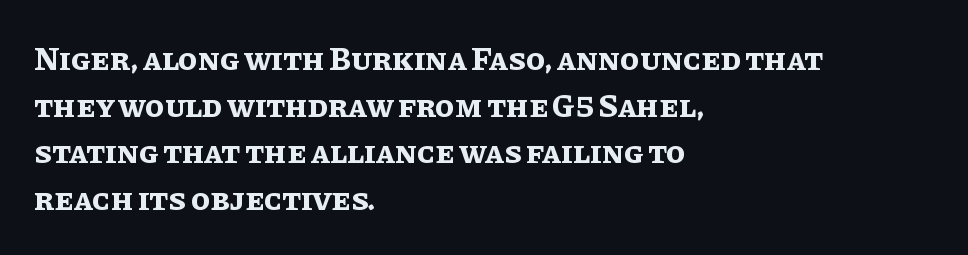
{"italic": "no", "bold": "yes", "weight": "bold", "width": "normal", "stroke_contrast": "low", "x_height": "large", "monospaced": "no", "underline": "no", "align": "left", "line_spacing": "normal", "line_spacing_ratio": 1.46, "letter_spacing": "normal", "letter_spacing_em": 0.0, "glyph_px": 32}
